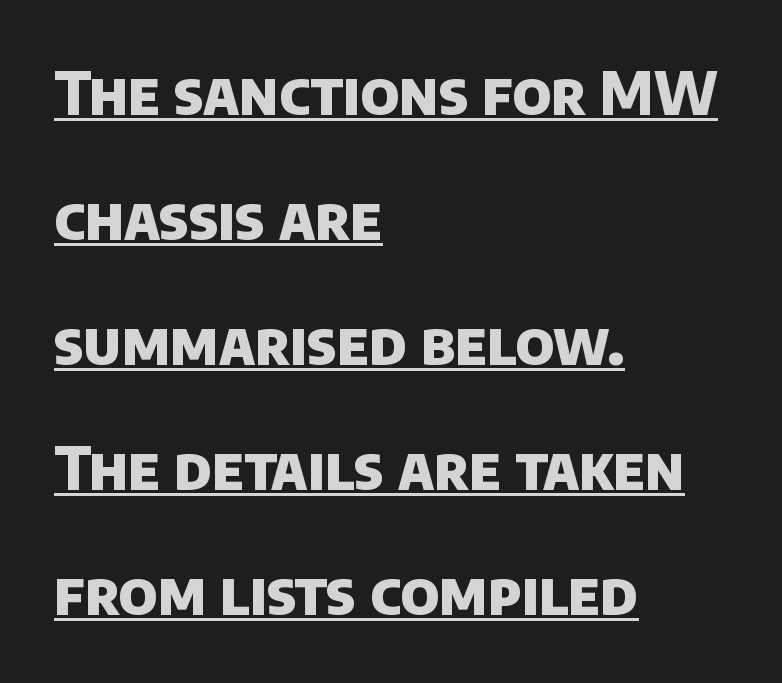
Q: Is the text bold? A: Yes.
Q: Is the typeface a serif or a sans-serif typeface? A: Sans-serif.
Q: Is the text underlined? A: Yes.
Q: How is the paragraph aligned? A: Left-aligned.
Q: Is the spacing between letters normal or unusually wide? A: Normal.
Q: Is the spacing between lines tight, normal or loose? A: Loose.
Q: Width (condensed, normal, or wide)? A: Normal.
Q: Stroke contrast? A: Low.
Q: x-height? A: Large.
Q: Monospaced? A: No.
